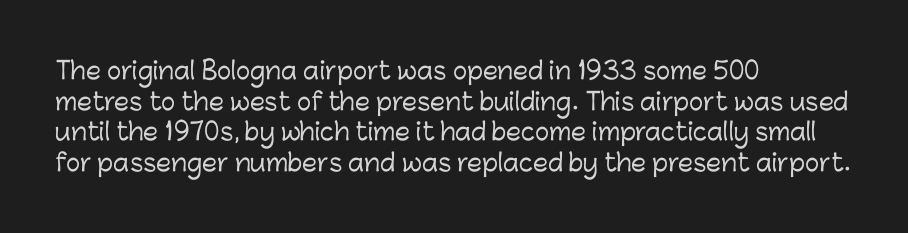
These lines stack with their left ends in a neat column. This sample uses plain, unmodified letter spacing. Rows of type keep a routine distance in the vertical direction. The glyphs are unaccompanied by any horizontal stroke below them. Vertical strokes here are truly vertical.
